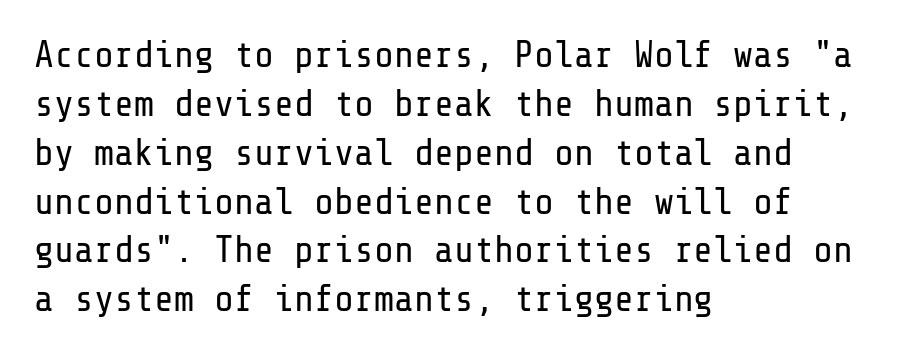
The image shows 37 px regular-weight sans-serif type, upright; set left-aligned, normal line spacing (1.32x), normal letter spacing, not underlined; low stroke contrast and a medium x-height.
